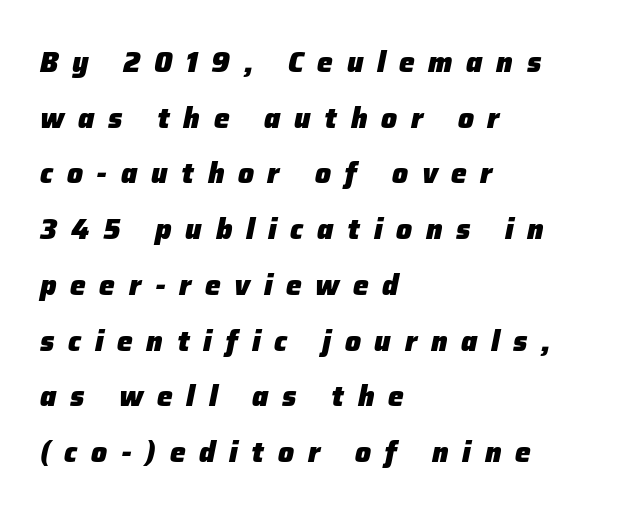
The zone under the glyphs is completely vacant. Short and long lines alike share a common starting point at left. Honestly, the rows look like they've been pulled way apart. Students, this is bold: see how much ink each stroke carries.
